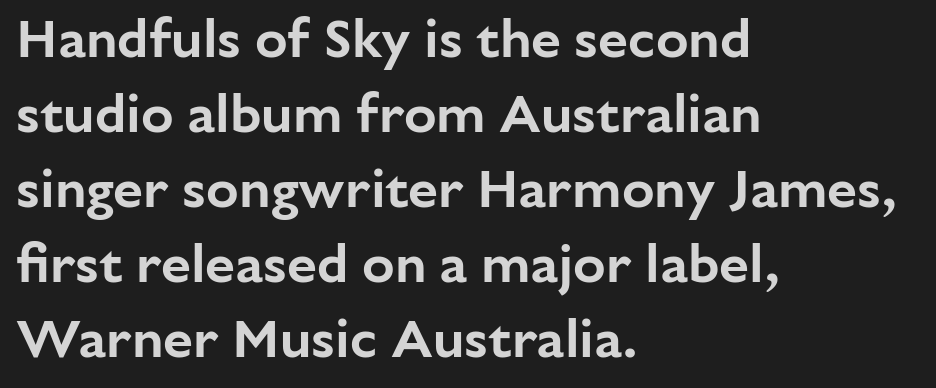
{"serif": "no", "italic": "no", "width": "normal", "stroke_contrast": "low", "x_height": "medium", "monospaced": "no", "underline": "no", "align": "left", "line_spacing": "normal", "line_spacing_ratio": 1.39, "letter_spacing": "normal", "letter_spacing_em": 0.0, "glyph_px": 54}
